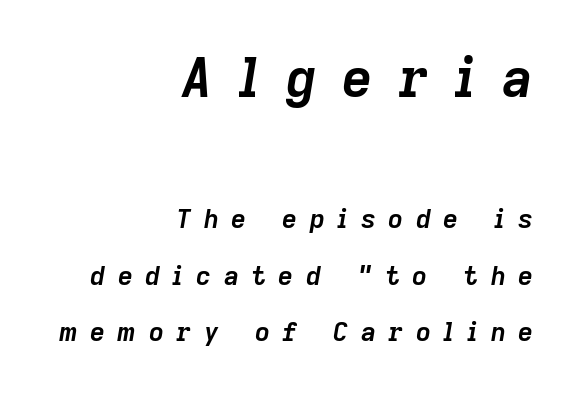
{"italic": "yes", "lean": "right", "slant_degrees": 9, "bold": "yes", "weight": "semibold", "width": "normal", "stroke_contrast": "low", "x_height": "medium", "monospaced": "no", "underline": "no", "align": "right", "line_spacing": "loose", "line_spacing_ratio": 2.17, "letter_spacing": "wide", "letter_spacing_em": 0.48, "larger_block": "first", "size_ratio": 2.04, "glyph_px": 53}
